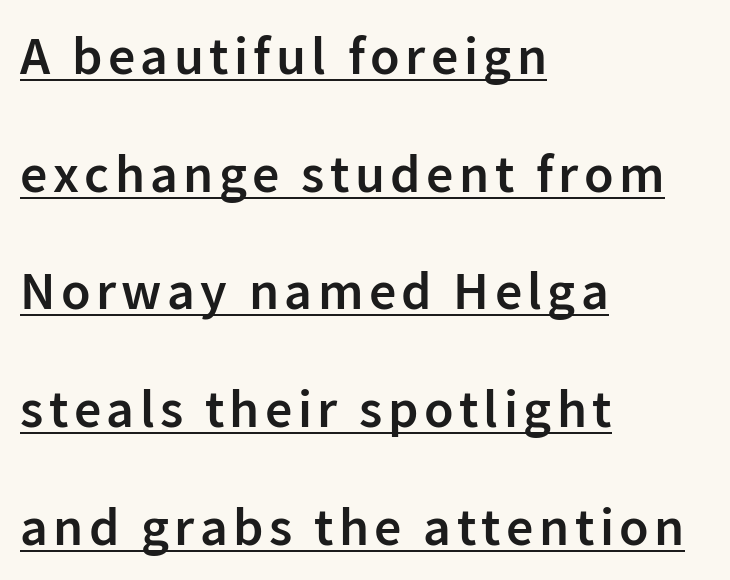
Q: Is the text bold? A: Semi-bold.
Q: Is the text italic (slanted)? A: No, it is upright.
Q: Is the typeface a serif or a sans-serif typeface? A: Sans-serif.
Q: Is the text underlined? A: Yes.
Q: How is the paragraph aligned? A: Left-aligned.
Q: Is the spacing between lines tight, normal or loose? A: Loose.
Q: Width (condensed, normal, or wide)? A: Normal.
Q: Stroke contrast? A: Low.
Q: x-height? A: Medium.
Q: Monospaced? A: No.
